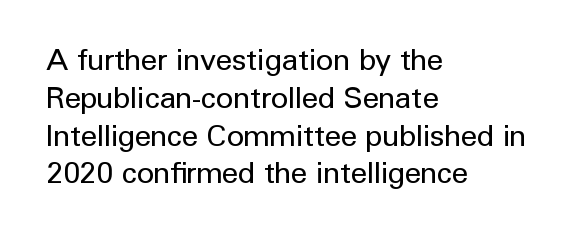
Q: Is the text bold? A: No.
Q: Is the text italic (slanted)? A: No, it is upright.
Q: Is the typeface a serif or a sans-serif typeface? A: Sans-serif.
Q: Is the text underlined? A: No.
Q: How is the paragraph aligned? A: Left-aligned.
Q: Is the spacing between letters normal or unusually wide? A: Normal.
Q: Is the spacing between lines tight, normal or loose? A: Normal.
Q: Width (condensed, normal, or wide)? A: Normal.
Q: Stroke contrast? A: Low.
Q: x-height? A: Medium.
Q: Monospaced? A: No.
